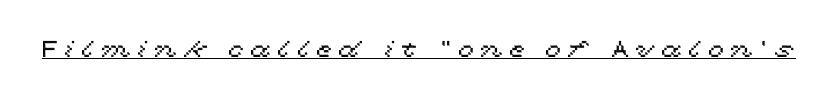
Glyph-to-glyph distance is far greater than everyday printed text. A typographer would call this underscored text.
